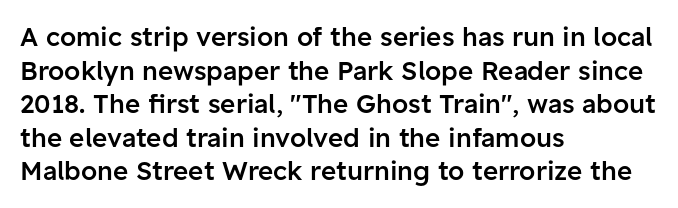
Q: Is the text bold? A: Semi-bold.
Q: Is the text italic (slanted)? A: No, it is upright.
Q: Is the text underlined? A: No.
Q: How is the paragraph aligned? A: Left-aligned.
Q: Is the spacing between letters normal or unusually wide? A: Normal.
Q: Is the spacing between lines tight, normal or loose? A: Normal.
